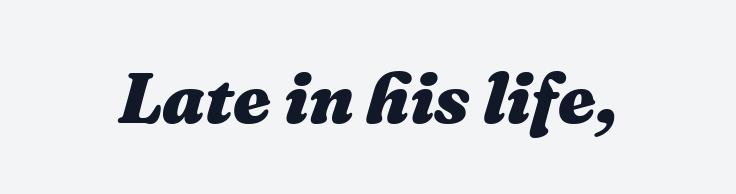
{"italic": "yes", "lean": "right", "slant_degrees": 16, "bold": "yes", "weight": "heavy", "width": "normal", "stroke_contrast": "medium", "x_height": "medium", "monospaced": "no", "underline": "no", "letter_spacing": "normal", "letter_spacing_em": 0.0, "glyph_px": 72}
